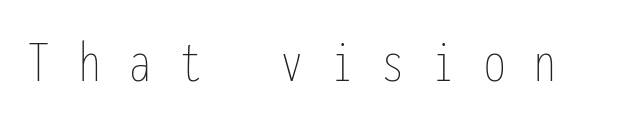
{"italic": "no", "bold": "no", "weight": "thin", "width": "condensed", "stroke_contrast": "low", "x_height": "medium", "monospaced": "yes", "underline": "no", "letter_spacing": "wide", "letter_spacing_em": 0.48, "glyph_px": 61}
